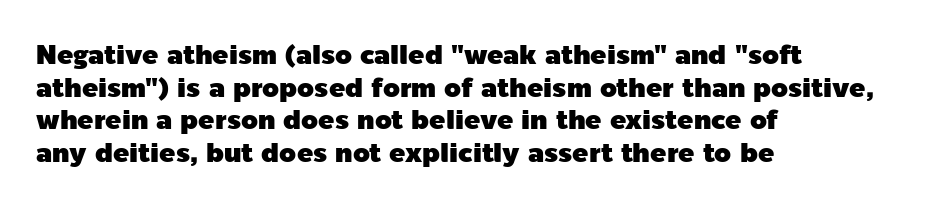
Q: Is the text italic (slanted)? A: No, it is upright.
Q: Is the text underlined? A: No.
Q: How is the paragraph aligned? A: Left-aligned.
Q: Is the spacing between letters normal or unusually wide? A: Normal.
